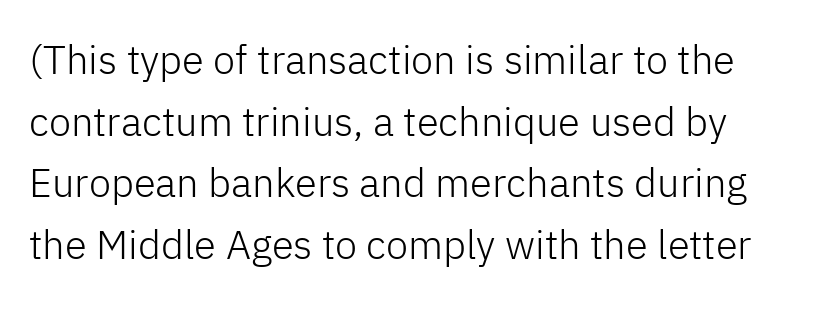
Q: Is the text bold? A: No.
Q: Is the text italic (slanted)? A: No, it is upright.
Q: Is the typeface a serif or a sans-serif typeface? A: Sans-serif.
Q: Is the text underlined? A: No.
Q: Is the spacing between letters normal or unusually wide? A: Normal.
Q: Is the spacing between lines tight, normal or loose? A: Normal.
Q: Width (condensed, normal, or wide)? A: Normal.
Q: Stroke contrast? A: Low.
Q: x-height? A: Medium.
Q: Monospaced? A: No.
